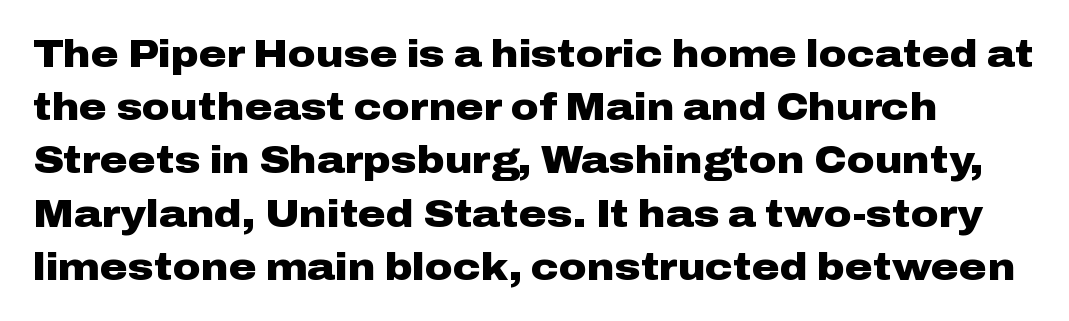
Q: Is the text bold? A: Yes.
Q: Is the text italic (slanted)? A: No, it is upright.
Q: Is the typeface a serif or a sans-serif typeface? A: Sans-serif.
Q: Is the text underlined? A: No.
Q: Is the spacing between letters normal or unusually wide? A: Normal.
Q: Is the spacing between lines tight, normal or loose? A: Normal.
Q: Width (condensed, normal, or wide)? A: Wide.
Q: Stroke contrast? A: Low.
Q: x-height? A: Medium.
Q: Monospaced? A: No.
